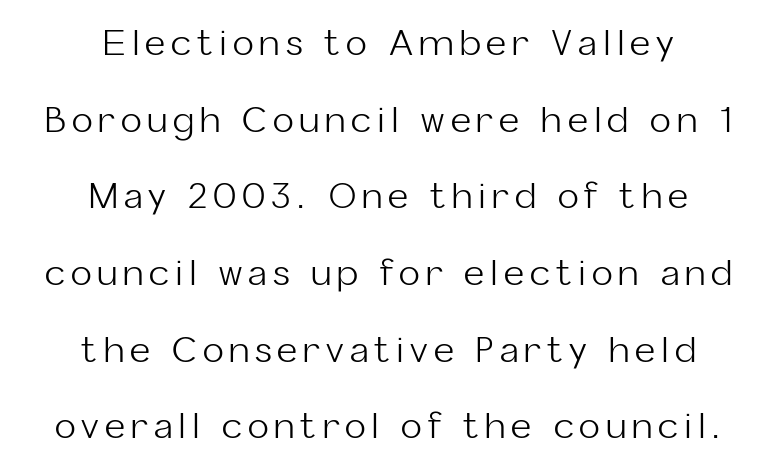
Q: Is the text bold? A: No.
Q: Is the text italic (slanted)? A: No, it is upright.
Q: Is the typeface a serif or a sans-serif typeface? A: Sans-serif.
Q: Is the text underlined? A: No.
Q: How is the paragraph aligned? A: Centered.
Q: Is the spacing between lines tight, normal or loose? A: Loose.
Q: Width (condensed, normal, or wide)? A: Normal.
Q: Stroke contrast? A: Low.
Q: x-height? A: Medium.
Q: Monospaced? A: No.
